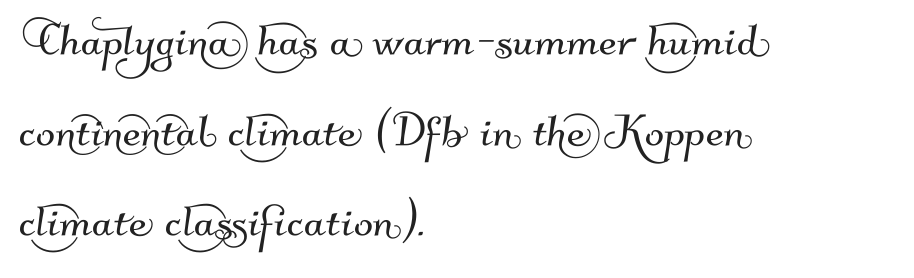
Caption: standard tracking, unaltered. Typographically, this falls in the sans-serif category. This sample has the flowing, uneven cadence of proportional lettering. Underlining? Definitely not there. Layout note: lines flush left.
